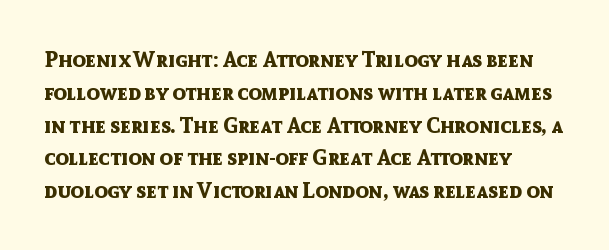
The image shows 22 px bold type, upright; set left-aligned, normal line spacing (1.49x), normal letter spacing, not underlined.
